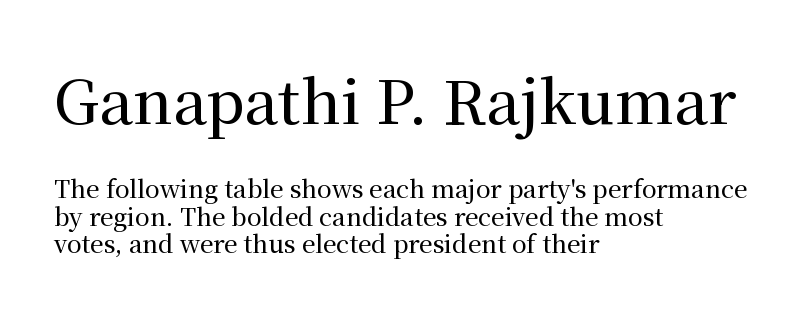
Q: Is the text italic (slanted)? A: No, it is upright.
Q: Is the typeface a serif or a sans-serif typeface? A: Serif.
Q: Is the text underlined? A: No.
Q: How is the paragraph aligned? A: Left-aligned.
Q: Is the spacing between letters normal or unusually wide? A: Normal.
Q: Is the spacing between lines tight, normal or loose? A: Tight.
Q: Which block of text is set in a larger size, the first (top) or the second (bottom)? A: The first (top) one.
Q: Width (condensed, normal, or wide)? A: Normal.
Q: Stroke contrast? A: Medium.
Q: x-height? A: Medium.
Q: Monospaced? A: No.
